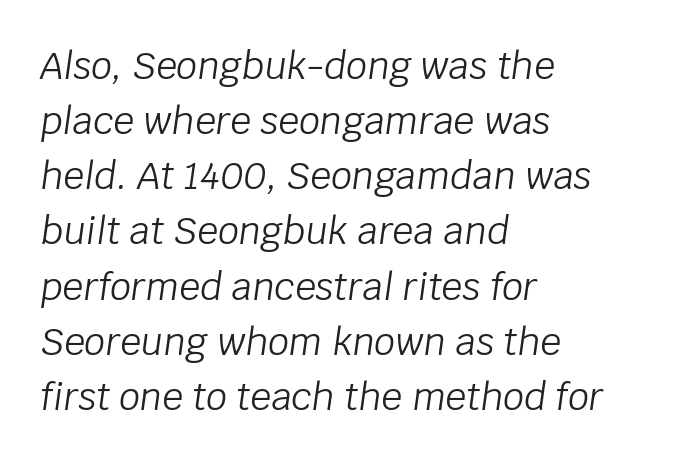
{"italic": "yes", "lean": "right", "slant_degrees": 8, "bold": "no", "weight": "light", "width": "normal", "stroke_contrast": "low", "x_height": "large", "monospaced": "no", "underline": "no", "align": "left", "line_spacing": "normal", "line_spacing_ratio": 1.49, "letter_spacing": "normal", "letter_spacing_em": 0.0, "glyph_px": 37}
